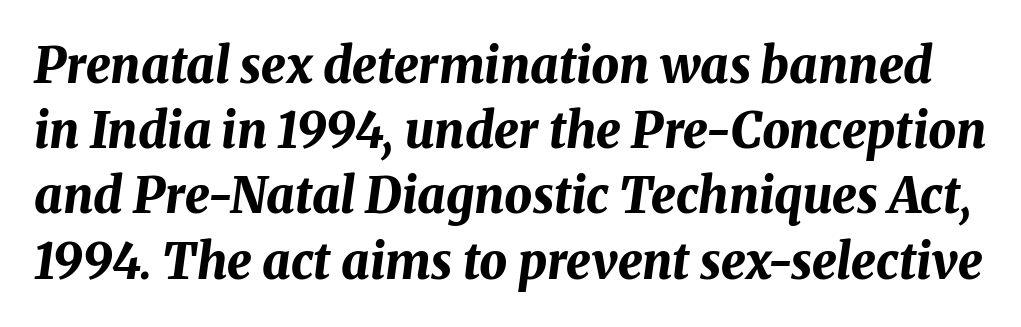
{"italic": "yes", "lean": "right", "slant_degrees": 8, "bold": "yes", "weight": "bold", "width": "normal", "stroke_contrast": "medium", "x_height": "medium", "monospaced": "no", "underline": "no", "line_spacing": "normal", "line_spacing_ratio": 1.33, "letter_spacing": "normal", "letter_spacing_em": 0.0, "glyph_px": 49}
